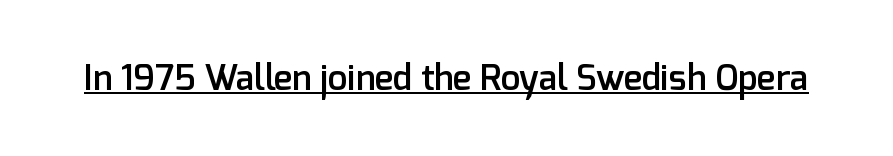
The image shows 35 px semibold sans-serif type, upright; set normal letter spacing, underlined; low stroke contrast and a medium x-height.
